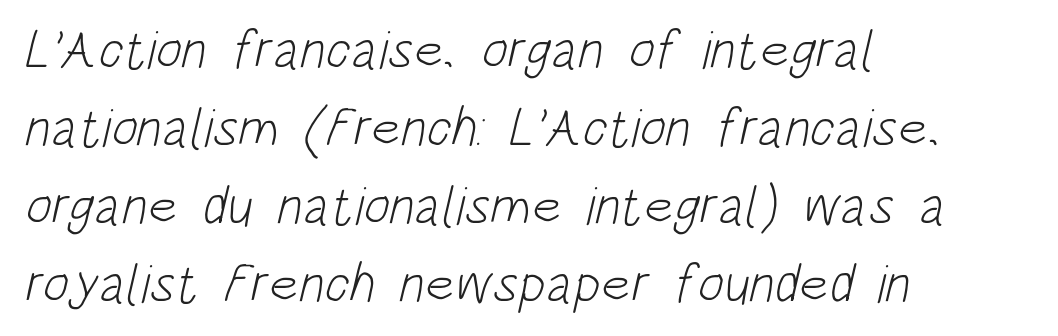
Q: Is the text bold? A: No.
Q: Is the typeface a serif or a sans-serif typeface? A: Sans-serif.
Q: Is the text underlined? A: No.
Q: How is the paragraph aligned? A: Left-aligned.
Q: Is the spacing between letters normal or unusually wide? A: Normal.
Q: Is the spacing between lines tight, normal or loose? A: Normal.
Q: Width (condensed, normal, or wide)? A: Condensed.
Q: Stroke contrast? A: Low.
Q: x-height? A: Large.
Q: Monospaced? A: No.
